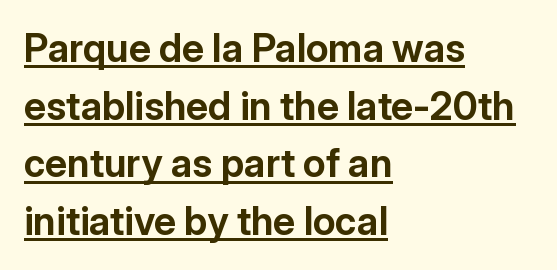
The image shows 39 px bold sans-serif type, upright; set left-aligned, normal line spacing (1.48x), normal letter spacing, underlined; low stroke contrast and a medium x-height.
